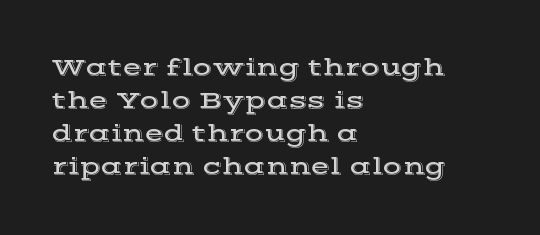
The image shows 25 px text type, upright; set left-aligned, normal line spacing (1.32x), normal letter spacing, not underlined.
